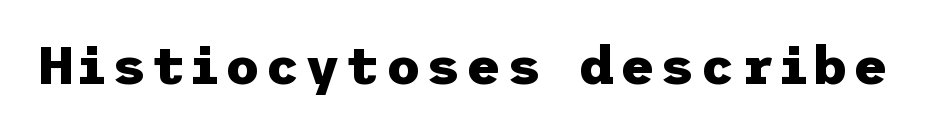
{"serif": "no", "italic": "no", "bold": "yes", "weight": "heavy", "width": "normal", "stroke_contrast": "low", "x_height": "medium", "underline": "no", "glyph_px": 53}
